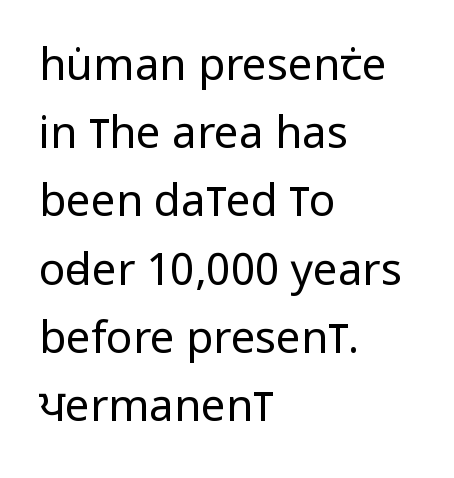
{"serif": "no", "italic": "no", "bold": "no", "weight": "regular", "width": "condensed", "stroke_contrast": "low", "x_height": "large", "monospaced": "no", "underline": "no", "align": "left", "line_spacing": "normal", "line_spacing_ratio": 1.55, "letter_spacing": "normal", "letter_spacing_em": 0.0, "glyph_px": 44}
